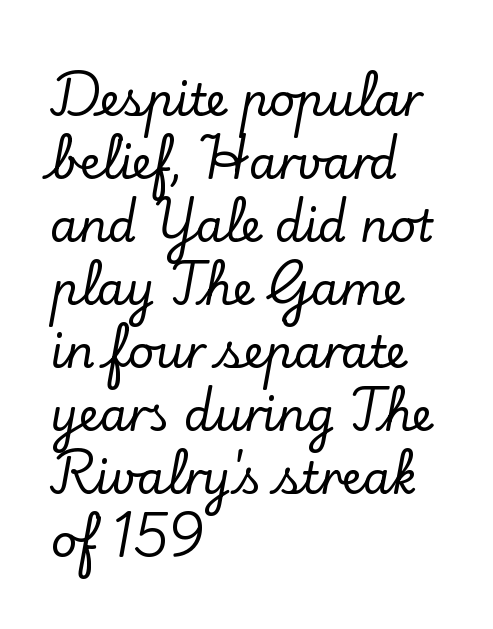
{"serif": "yes", "width": "normal", "stroke_contrast": "low", "x_height": "small", "monospaced": "no", "underline": "no", "align": "left", "line_spacing": "normal", "line_spacing_ratio": 1.4, "letter_spacing": "normal", "letter_spacing_em": 0.0, "glyph_px": 45}
